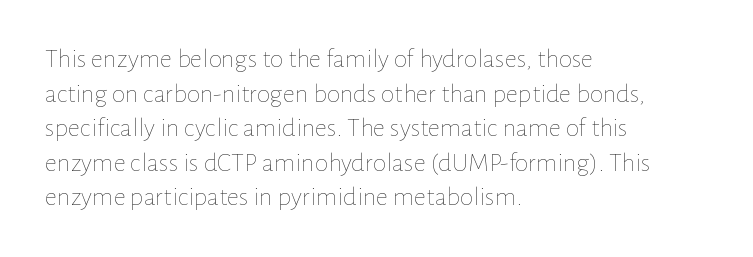
{"italic": "no", "bold": "no", "underline": "no", "align": "left", "line_spacing": "normal", "line_spacing_ratio": 1.28, "letter_spacing": "normal", "letter_spacing_em": 0.0, "glyph_px": 27}
